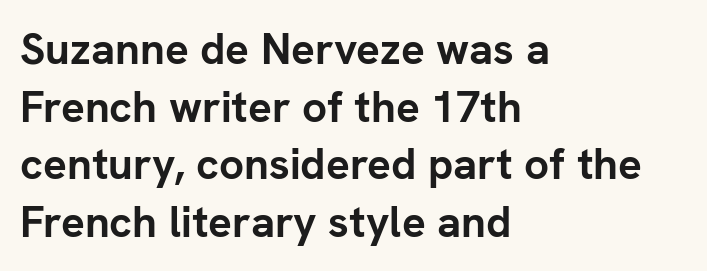
Q: Is the text bold? A: Yes.
Q: Is the text italic (slanted)? A: No, it is upright.
Q: Is the typeface a serif or a sans-serif typeface? A: Sans-serif.
Q: Is the text underlined? A: No.
Q: How is the paragraph aligned? A: Left-aligned.
Q: Is the spacing between letters normal or unusually wide? A: Normal.
Q: Is the spacing between lines tight, normal or loose? A: Normal.
Q: Width (condensed, normal, or wide)? A: Normal.
Q: Stroke contrast? A: Low.
Q: x-height? A: Medium.
Q: Monospaced? A: No.
